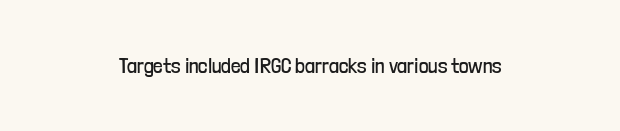
{"italic": "no", "bold": "no", "underline": "no", "align": "center", "letter_spacing": "normal", "letter_spacing_em": 0.0, "glyph_px": 21}
